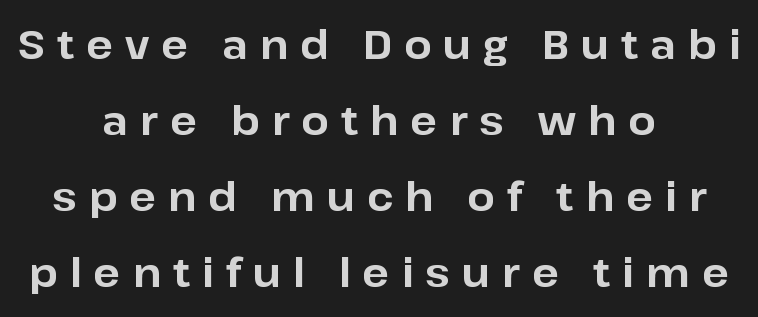
{"serif": "no", "italic": "no", "bold": "yes", "weight": "bold", "width": "normal", "stroke_contrast": "low", "x_height": "medium", "monospaced": "no", "underline": "no", "align": "center", "line_spacing": "loose", "line_spacing_ratio": 1.95, "letter_spacing": "wide", "letter_spacing_em": 0.31, "glyph_px": 39}
